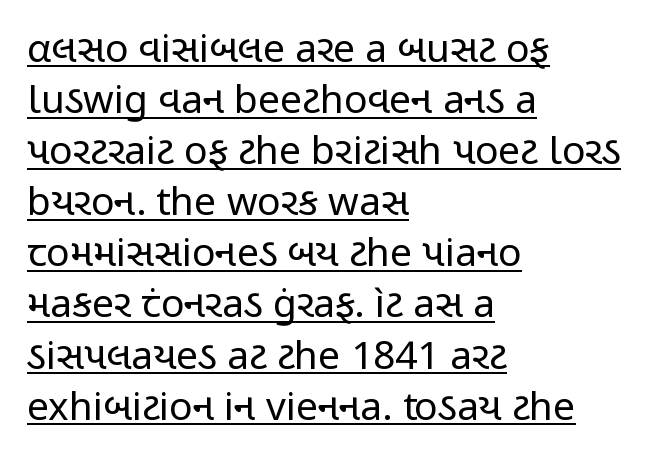
{"serif": "no", "italic": "no", "bold": "no", "weight": "regular", "width": "condensed", "stroke_contrast": "low", "x_height": "medium", "monospaced": "no", "underline": "yes", "align": "left", "line_spacing": "normal", "line_spacing_ratio": 1.31, "letter_spacing": "normal", "letter_spacing_em": 0.0, "glyph_px": 39}
